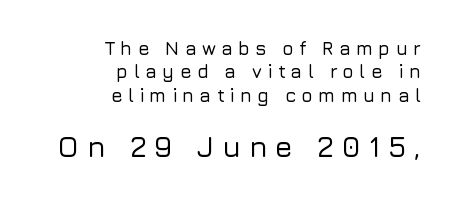
{"serif": "no", "italic": "no", "width": "normal", "stroke_contrast": "low", "x_height": "medium", "monospaced": "no", "underline": "no", "align": "right", "line_spacing_ratio": 1.23, "letter_spacing": "wide", "letter_spacing_em": 0.27, "larger_block": "second", "size_ratio": 1.53, "glyph_px": 29}
